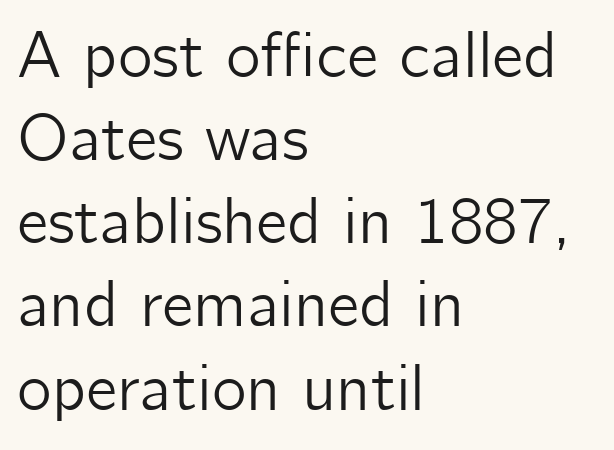
Q: Is the text italic (slanted)? A: No, it is upright.
Q: Is the typeface a serif or a sans-serif typeface? A: Sans-serif.
Q: Is the text underlined? A: No.
Q: How is the paragraph aligned? A: Left-aligned.
Q: Is the spacing between letters normal or unusually wide? A: Normal.
Q: Is the spacing between lines tight, normal or loose? A: Normal.
Q: Width (condensed, normal, or wide)? A: Normal.
Q: Stroke contrast? A: Low.
Q: x-height? A: Medium.
Q: Monospaced? A: No.
